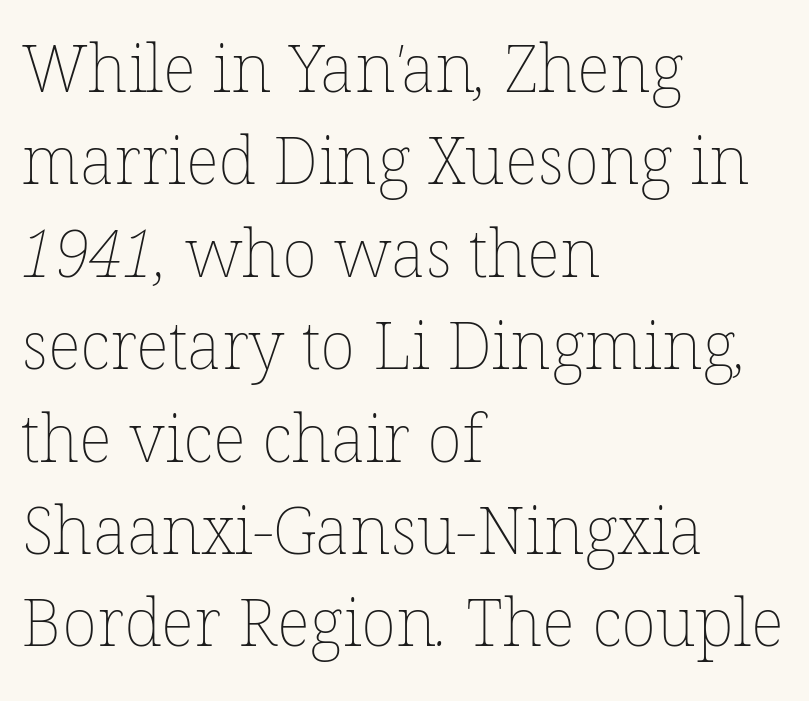
The strip under each line holds only bare page. You could call the tracking neutral — neither tight nor loose. All the whitespace from short lines collects on the right. Proportional: the letters do not fall into vertical columns. Compared with typical paragraphs, the rows here are spaced about the same. On a weight scale, this lands at 450 or below.
